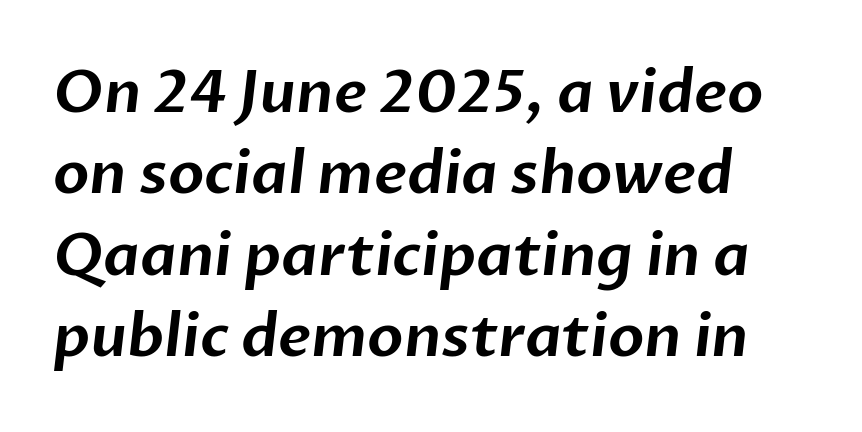
Short and long lines alike share a common starting point at left. Each row of text sits above clean, open space. Do the characters align in a grid? No, the font is proportional. Nothing unusual about the tracking: characters are spaced as the font intends. Interline gaps are of average width in this sample.
